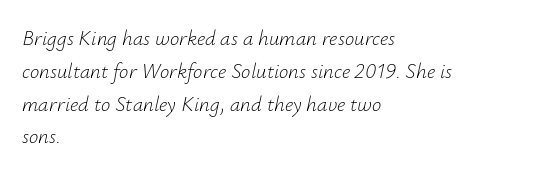
The image shows 21 px text type, italic (leaning right); set left-aligned, normal line spacing (1.56x), normal letter spacing, not underlined.
